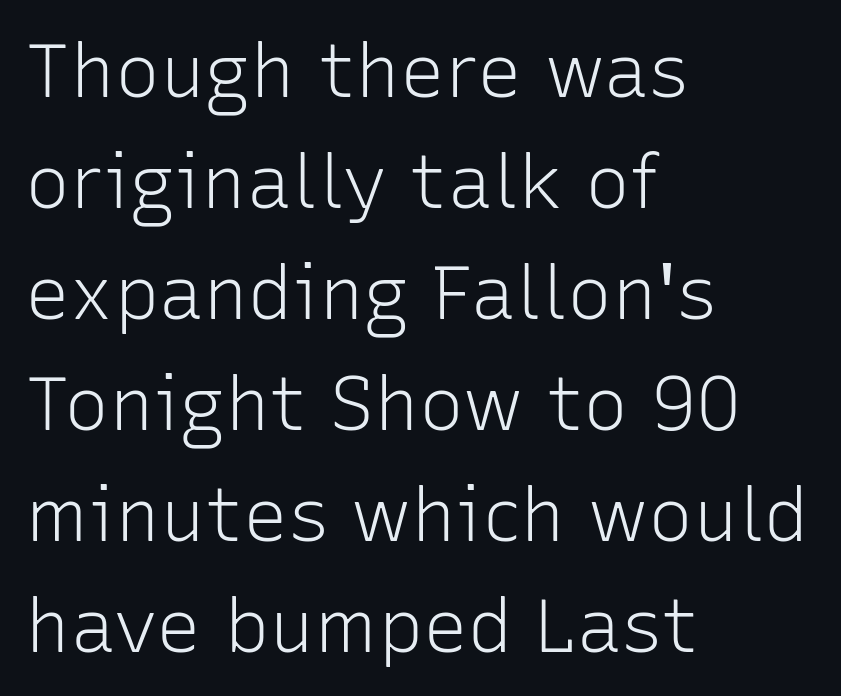
{"serif": "no", "italic": "no", "bold": "no", "weight": "light", "width": "normal", "stroke_contrast": "low", "x_height": "medium", "monospaced": "no", "underline": "no", "align": "left", "line_spacing": "normal", "line_spacing_ratio": 1.48, "letter_spacing": "normal", "letter_spacing_em": 0.0, "glyph_px": 75}
